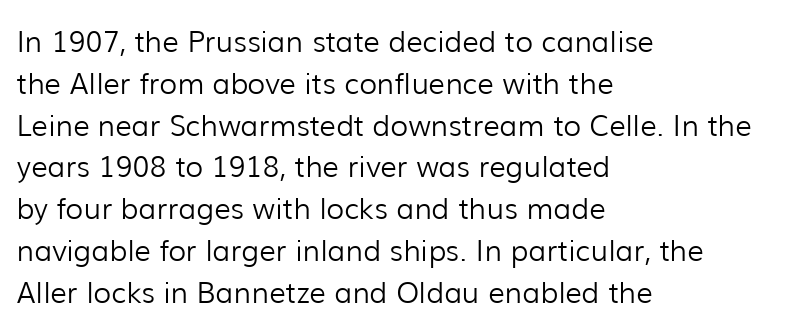
Q: Is the text bold? A: No.
Q: Is the text italic (slanted)? A: No, it is upright.
Q: Is the typeface a serif or a sans-serif typeface? A: Sans-serif.
Q: Is the text underlined? A: No.
Q: How is the paragraph aligned? A: Left-aligned.
Q: Is the spacing between letters normal or unusually wide? A: Normal.
Q: Is the spacing between lines tight, normal or loose? A: Normal.
Q: Width (condensed, normal, or wide)? A: Normal.
Q: Stroke contrast? A: Low.
Q: x-height? A: Medium.
Q: Monospaced? A: No.
